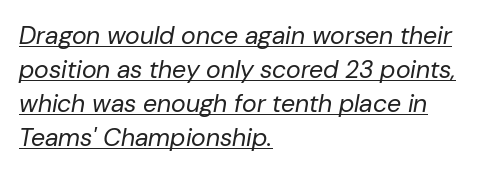
Q: Is the text bold? A: No.
Q: Is the text italic (slanted)? A: Yes, it leans right by about 10 degrees.
Q: Is the text underlined? A: Yes.
Q: How is the paragraph aligned? A: Left-aligned.
Q: Is the spacing between letters normal or unusually wide? A: Normal.
Q: Is the spacing between lines tight, normal or loose? A: Normal.
